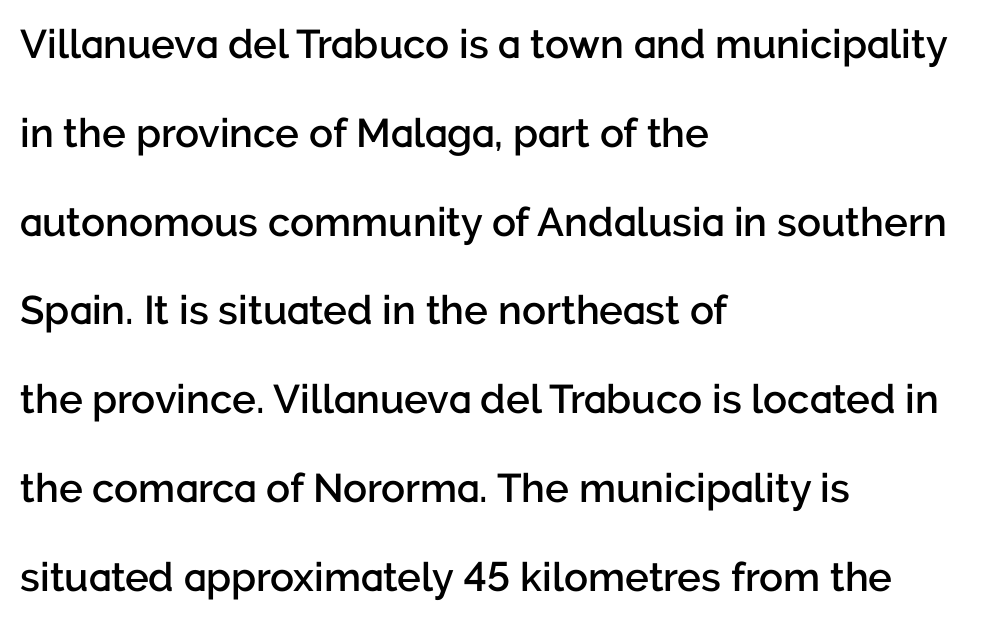
The image shows 40 px semibold sans-serif type, upright; set left-aligned, loose line spacing (2.22x), normal letter spacing, not underlined; low stroke contrast and a medium x-height.
